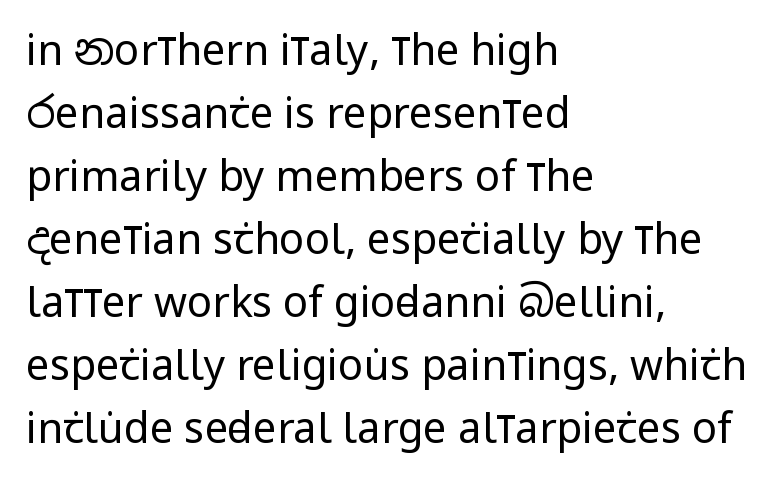
The image shows 42 px regular-weight, condensed sans-serif type, upright; set left-aligned, normal line spacing (1.5x), normal letter spacing, not underlined; low stroke contrast and a large x-height.
